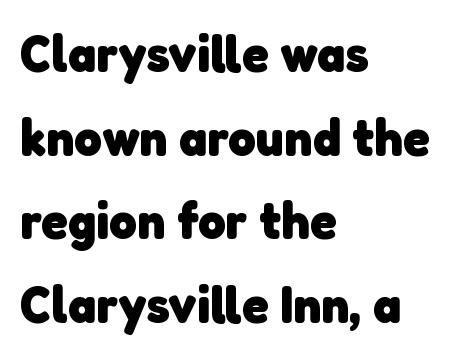
{"serif": "no", "bold": "yes", "weight": "heavy", "width": "normal", "stroke_contrast": "low", "x_height": "medium", "monospaced": "no", "underline": "no", "align": "left", "line_spacing": "normal", "line_spacing_ratio": 1.58, "letter_spacing": "normal", "letter_spacing_em": 0.0, "glyph_px": 53}
